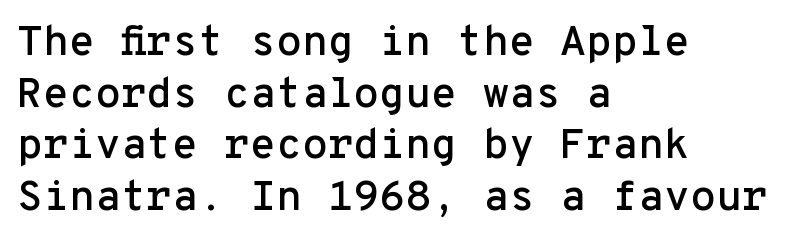
The image shows 42 px sans-serif type, upright, monospaced; set left-aligned, line spacing 1.23x, normal letter spacing, not underlined; low stroke contrast and a medium x-height.
